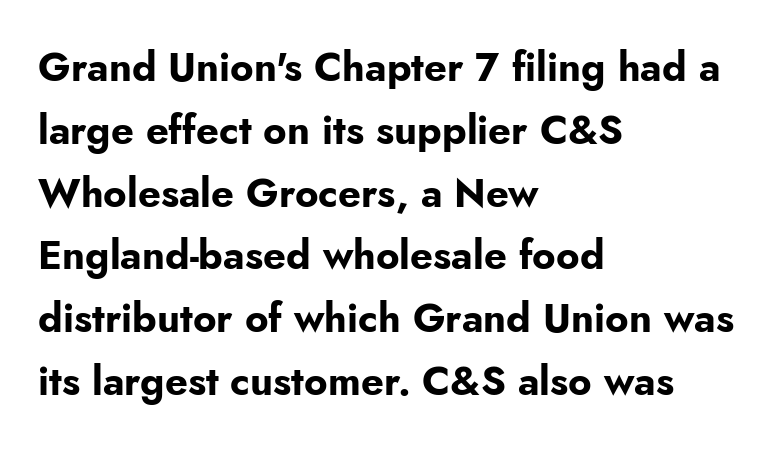
The image shows 40 px bold sans-serif type, upright; set left-aligned, normal line spacing (1.57x), normal letter spacing, not underlined; low stroke contrast and a small x-height.
